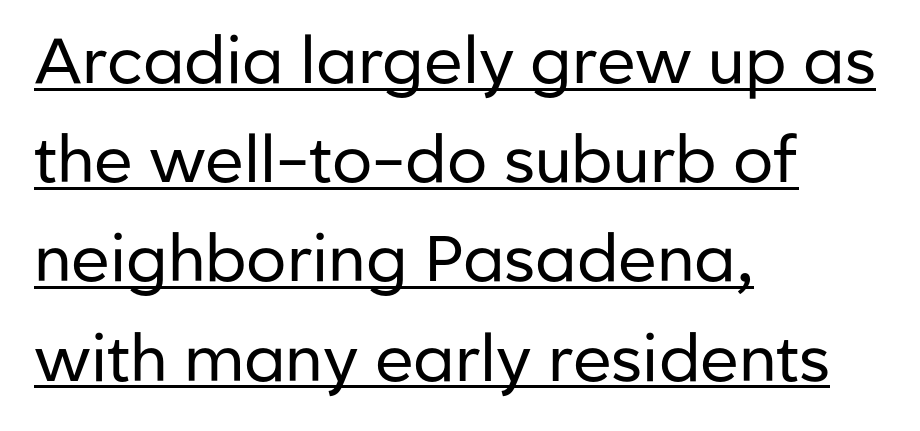
The image shows 64 px regular-weight sans-serif type, upright; set left-aligned, normal line spacing (1.55x), normal letter spacing, underlined; low stroke contrast and a medium x-height.
